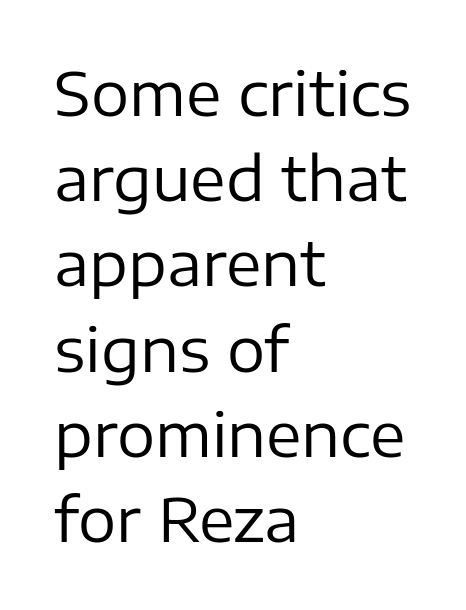
The image shows 60 px regular-weight sans-serif type, upright; set left-aligned, normal line spacing (1.42x), normal letter spacing, not underlined; low stroke contrast and a medium x-height.
